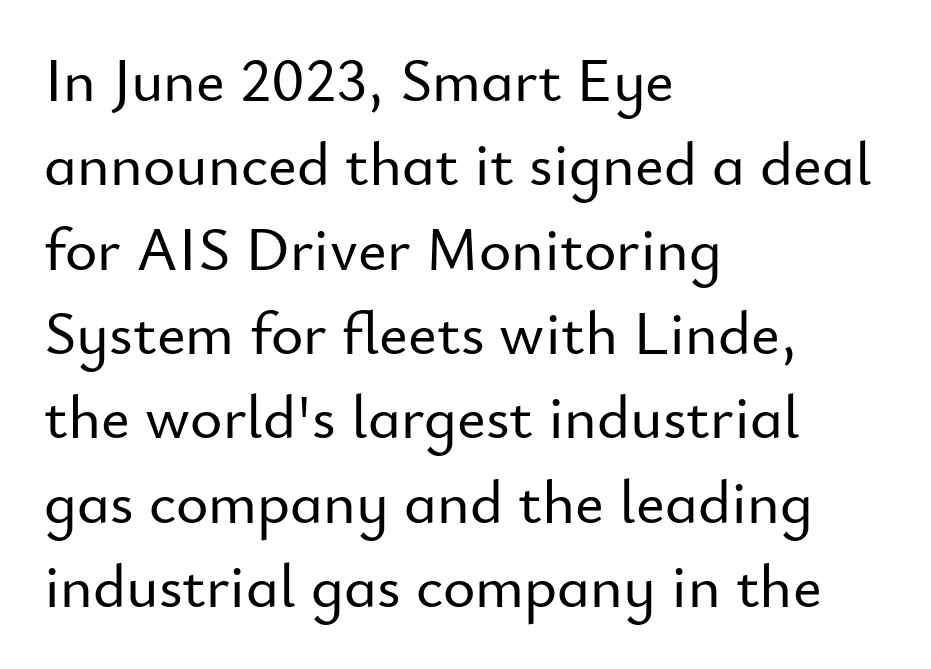
Q: Is the text italic (slanted)? A: No, it is upright.
Q: Is the typeface a serif or a sans-serif typeface? A: Sans-serif.
Q: Is the text underlined? A: No.
Q: How is the paragraph aligned? A: Left-aligned.
Q: Is the spacing between letters normal or unusually wide? A: Normal.
Q: Is the spacing between lines tight, normal or loose? A: Normal.
Q: Width (condensed, normal, or wide)? A: Normal.
Q: Stroke contrast? A: Low.
Q: x-height? A: Small.
Q: Monospaced? A: No.
